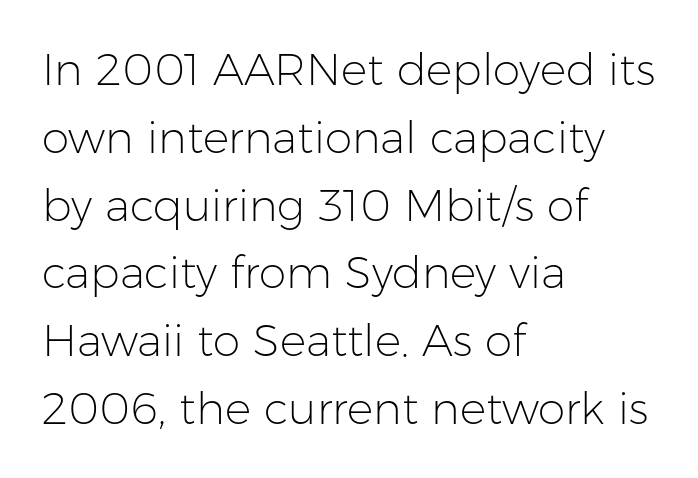
{"serif": "no", "italic": "no", "bold": "no", "weight": "light", "width": "normal", "stroke_contrast": "low", "x_height": "medium", "monospaced": "no", "underline": "no", "align": "left", "line_spacing": "normal", "line_spacing_ratio": 1.54, "letter_spacing": "normal", "letter_spacing_em": 0.0, "glyph_px": 44}
